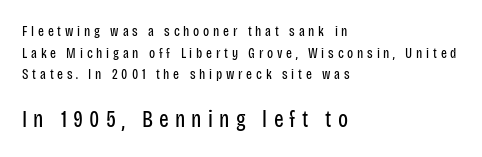
The image shows 23 px text type, upright; set left-aligned, normal line spacing (1.54x), unusually wide letter spacing (+0.27 em), not underlined; the second (bottom) block is 1.64x larger.
